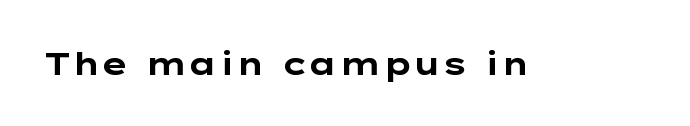
Is there any slant? The stems are plumb. Character widths vary here, with narrow letters taking less room than wide ones. The passage shown has conventional tracking throughout. Unlike a traditional serif, this face leaves its strokes unadorned.
